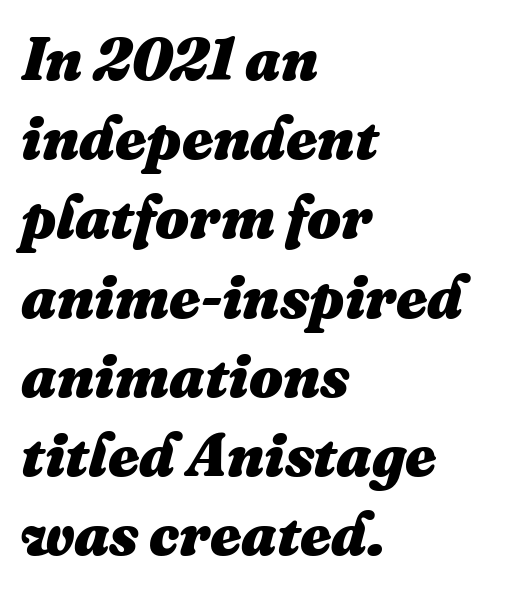
Q: Is the text bold? A: Yes.
Q: Is the text italic (slanted)? A: Yes, it leans right by about 16 degrees.
Q: Is the text underlined? A: No.
Q: How is the paragraph aligned? A: Left-aligned.
Q: Is the spacing between letters normal or unusually wide? A: Normal.
Q: Is the spacing between lines tight, normal or loose? A: Normal.
Q: Width (condensed, normal, or wide)? A: Normal.
Q: Stroke contrast? A: Medium.
Q: x-height? A: Medium.
Q: Monospaced? A: No.
